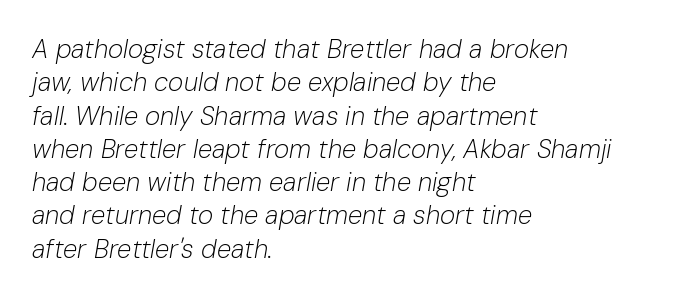
Decoration check: the copy has no underline. Regular leading. Leftover space on each line is placed entirely after the last word. Standard letterfit; no display-style spreading of the glyphs. The axis of the letterforms is tilted away from vertical.
